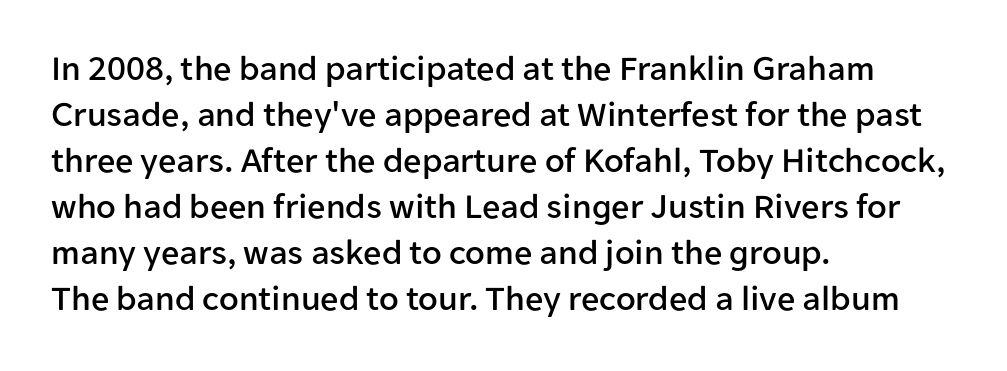
Q: Is the text italic (slanted)? A: No, it is upright.
Q: Is the typeface a serif or a sans-serif typeface? A: Sans-serif.
Q: Is the text underlined? A: No.
Q: How is the paragraph aligned? A: Left-aligned.
Q: Is the spacing between letters normal or unusually wide? A: Normal.
Q: Is the spacing between lines tight, normal or loose? A: Normal.
Q: Width (condensed, normal, or wide)? A: Normal.
Q: Stroke contrast? A: Low.
Q: x-height? A: Medium.
Q: Monospaced? A: No.
